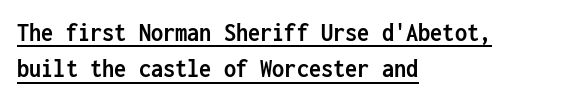
The rendering keeps characters at their native spacing. The letters stand straight up with perfectly vertical stems. Decoration check: the copy is underlined. The vertical gap from one line to the next is medium.
